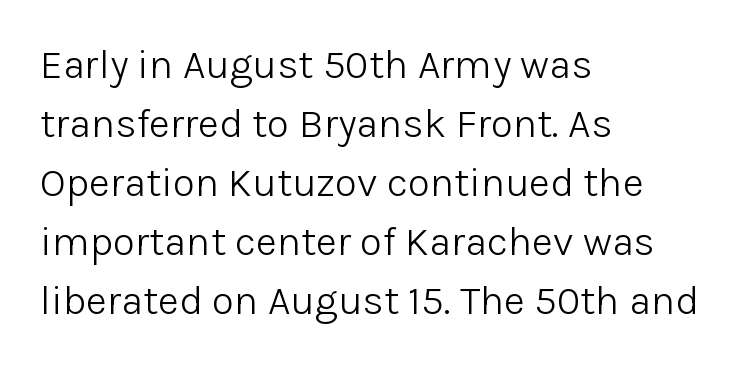
The image shows 41 px light sans-serif type, upright; set left-aligned, normal line spacing (1.44x), normal letter spacing, not underlined; low stroke contrast and a medium x-height.
